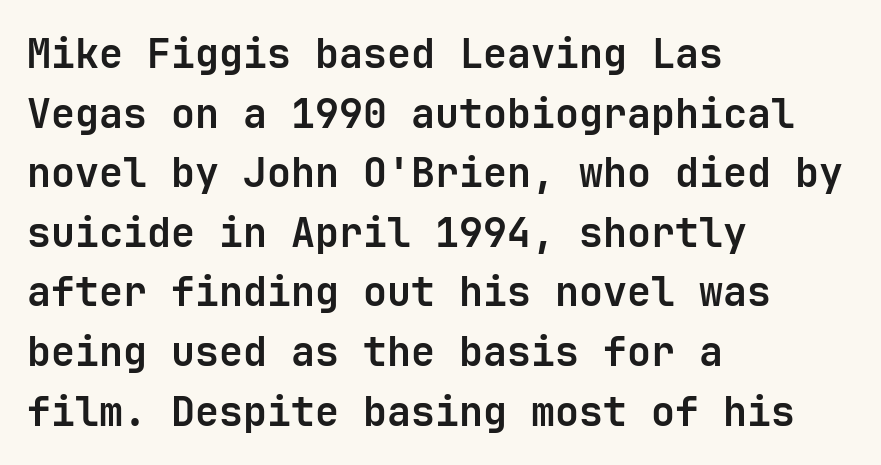
The image shows 40 px bold sans-serif type, upright, monospaced; set left-aligned, normal line spacing (1.49x), normal letter spacing, not underlined; low stroke contrast and a medium x-height.
